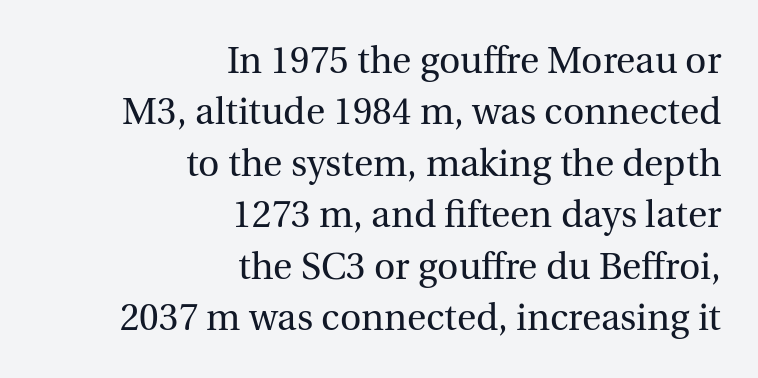
In CSS terms this would be text-align: right. No extra ink here — the face is not bold. Honestly, the letter spacing is just normal — you wouldn't notice it. The leading is moderate, giving the passage an even texture.
